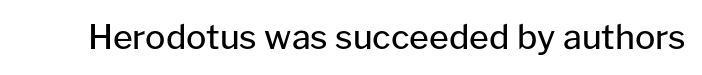
{"serif": "no", "italic": "no", "bold": "no", "weight": "regular", "width": "normal", "stroke_contrast": "low", "x_height": "medium", "monospaced": "no", "underline": "no", "letter_spacing": "normal", "letter_spacing_em": 0.0, "glyph_px": 34}
